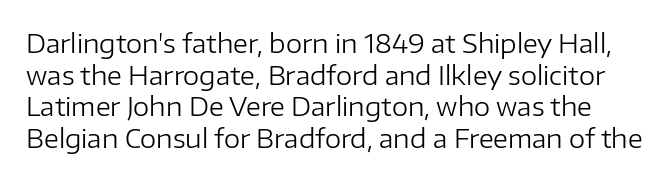
The image shows 26 px text type, upright; set line spacing 1.22x, normal letter spacing, not underlined.
